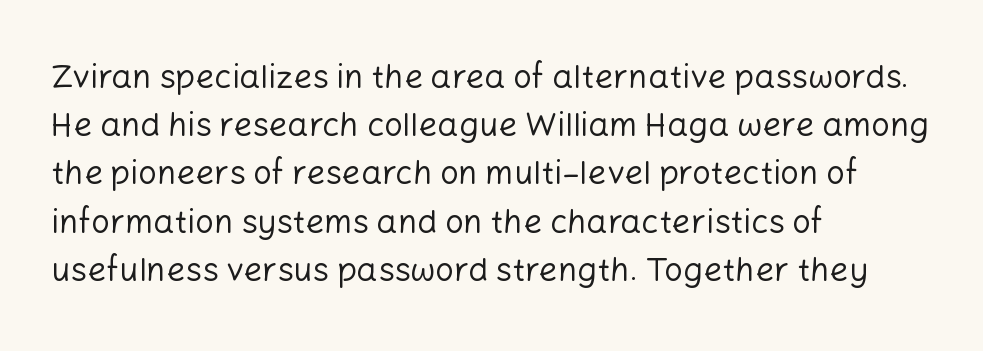
Q: Is the text bold? A: No.
Q: Is the text italic (slanted)? A: No, it is upright.
Q: Is the typeface a serif or a sans-serif typeface? A: Sans-serif.
Q: Is the text underlined? A: No.
Q: How is the paragraph aligned? A: Left-aligned.
Q: Is the spacing between letters normal or unusually wide? A: Normal.
Q: Is the spacing between lines tight, normal or loose? A: Normal.
Q: Width (condensed, normal, or wide)? A: Normal.
Q: Stroke contrast? A: Low.
Q: x-height? A: Medium.
Q: Monospaced? A: No.
